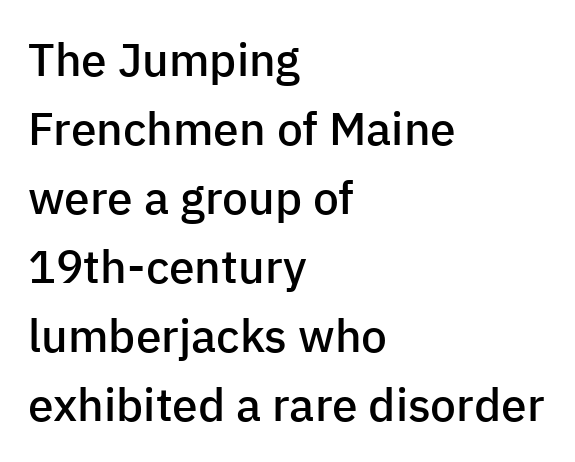
The image shows 46 px semibold sans-serif type, upright; set left-aligned, normal line spacing (1.5x), normal letter spacing, not underlined; low stroke contrast and a medium x-height.
